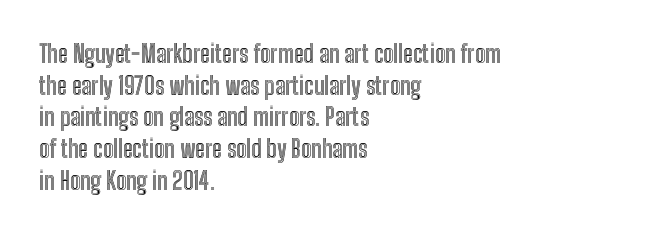
Q: Is the text italic (slanted)? A: No, it is upright.
Q: Is the text underlined? A: No.
Q: How is the paragraph aligned? A: Left-aligned.
Q: Is the spacing between letters normal or unusually wide? A: Normal.
Q: Is the spacing between lines tight, normal or loose? A: Normal.
